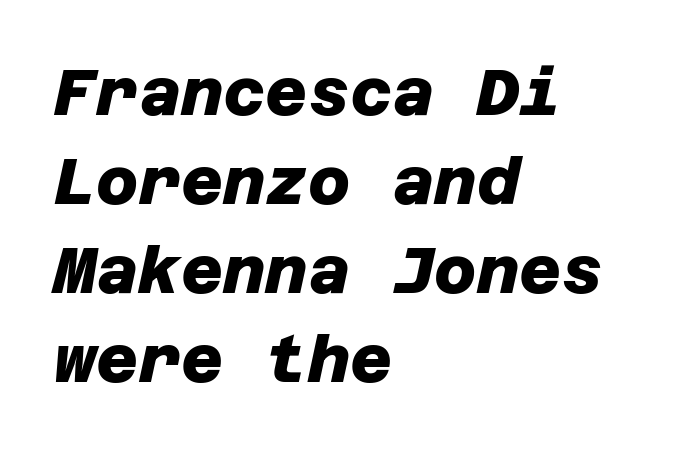
The image shows 65 px heavy sans-serif type; set left-aligned, normal line spacing (1.37x), normal letter spacing, not underlined; low stroke contrast and a large x-height.
